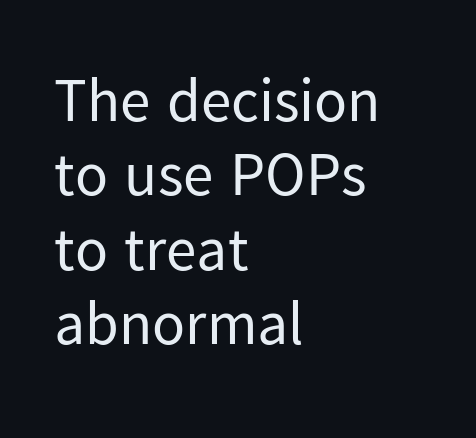
Q: Is the text bold? A: No.
Q: Is the text italic (slanted)? A: No, it is upright.
Q: Is the typeface a serif or a sans-serif typeface? A: Sans-serif.
Q: Is the text underlined? A: No.
Q: How is the paragraph aligned? A: Left-aligned.
Q: Is the spacing between letters normal or unusually wide? A: Normal.
Q: Width (condensed, normal, or wide)? A: Normal.
Q: Stroke contrast? A: Low.
Q: x-height? A: Medium.
Q: Monospaced? A: No.
